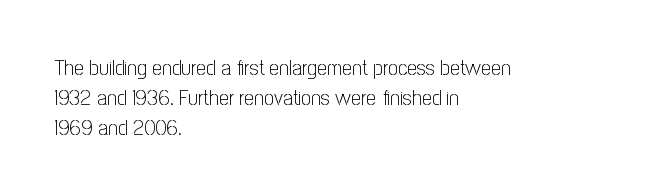
{"italic": "no", "bold": "no", "underline": "no", "align": "left", "line_spacing": "normal", "line_spacing_ratio": 1.36, "letter_spacing": "normal", "letter_spacing_em": 0.0, "glyph_px": 22}
